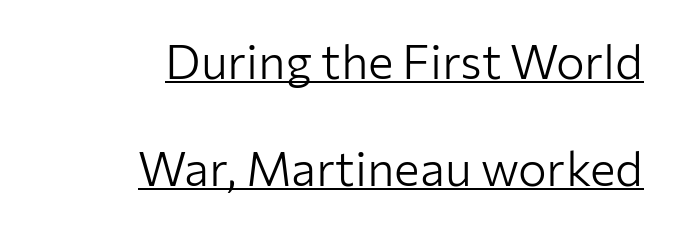
The image shows 48 px light sans-serif type, upright; set right-aligned, loose line spacing (2.22x), normal letter spacing, underlined; low stroke contrast and a medium x-height.
